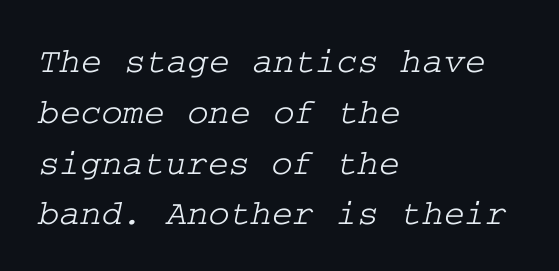
The image shows 36 px wide serif type; set left-aligned, normal line spacing (1.41x), normal letter spacing, not underlined; low stroke contrast and a medium x-height.
